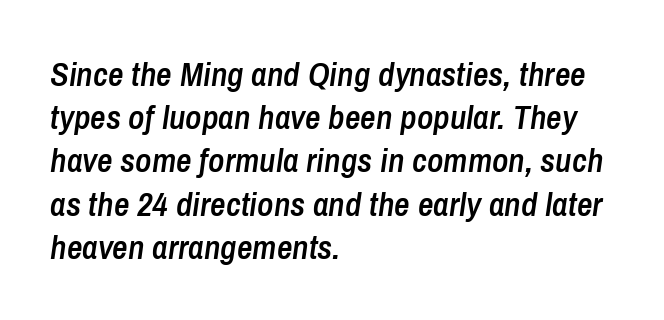
The image shows 34 px semibold, condensed type, italic (leaning right); set left-aligned, normal line spacing (1.27x), normal letter spacing, not underlined; low stroke contrast and a medium x-height.
